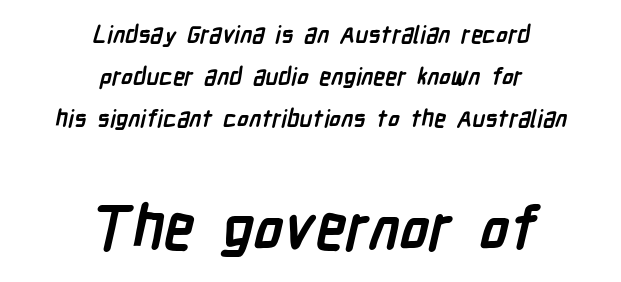
The glyphs are unaccompanied by any horizontal stroke below them. The type is set solid horizontally, with unmodified tracking. Visually the block forms a symmetrical silhouette, jagged on both flanks. In terms of letterform style, serifs are entirely absent. The later block is typeset at a bigger size than the earlier block.
